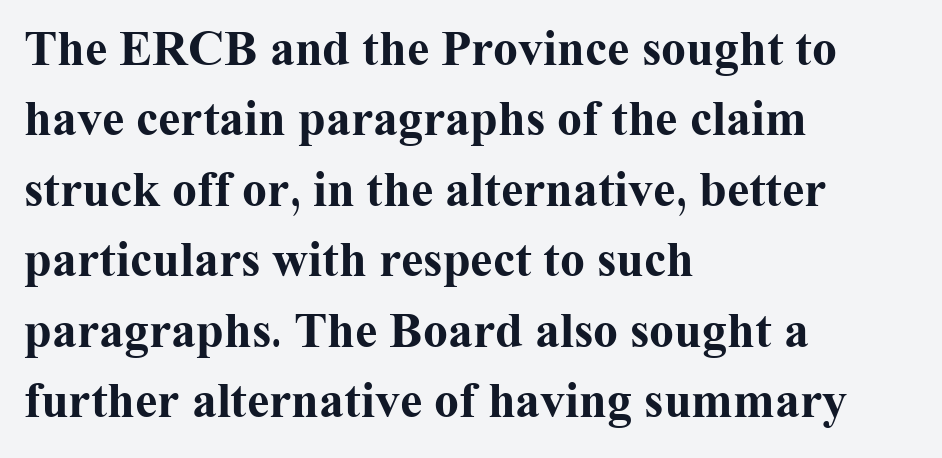
The image shows 50 px bold serif type, upright; set left-aligned, normal line spacing (1.41x), normal letter spacing, not underlined; medium stroke contrast and a medium x-height.
